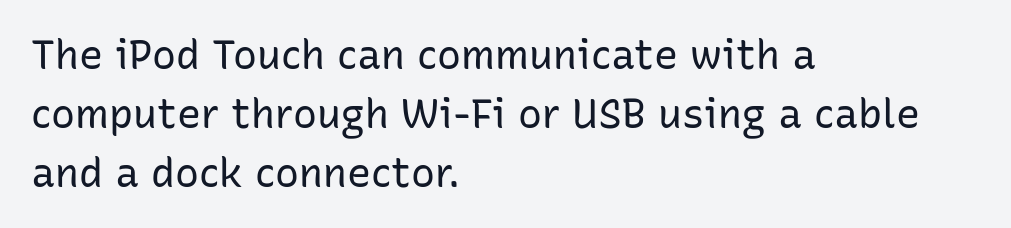
Q: Is the text bold? A: No.
Q: Is the text italic (slanted)? A: No, it is upright.
Q: Is the typeface a serif or a sans-serif typeface? A: Sans-serif.
Q: Is the text underlined? A: No.
Q: How is the paragraph aligned? A: Left-aligned.
Q: Is the spacing between letters normal or unusually wide? A: Normal.
Q: Is the spacing between lines tight, normal or loose? A: Normal.
Q: Width (condensed, normal, or wide)? A: Normal.
Q: Stroke contrast? A: Low.
Q: x-height? A: Medium.
Q: Monospaced? A: No.
